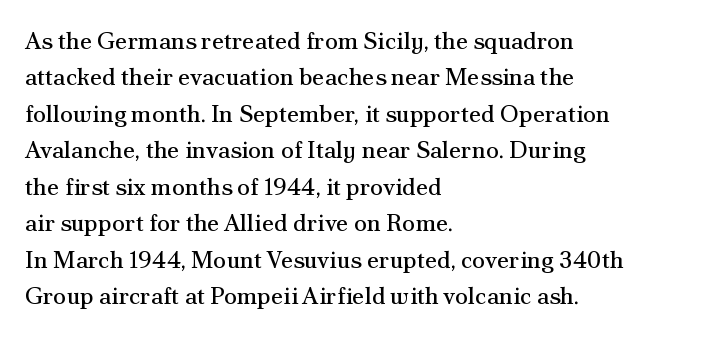
Q: Is the text bold? A: No.
Q: Is the text italic (slanted)? A: No, it is upright.
Q: Is the text underlined? A: No.
Q: How is the paragraph aligned? A: Left-aligned.
Q: Is the spacing between letters normal or unusually wide? A: Normal.
Q: Is the spacing between lines tight, normal or loose? A: Normal.
